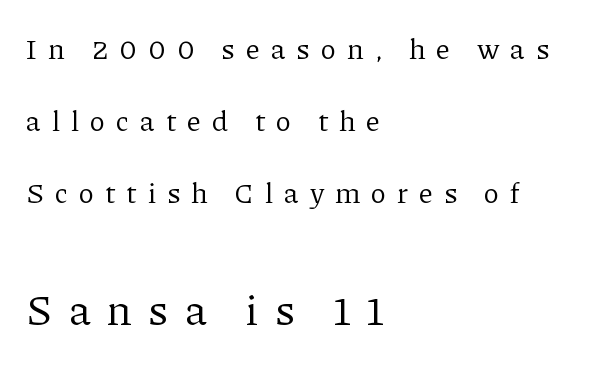
Q: Is the text bold? A: No.
Q: Is the text italic (slanted)? A: No, it is upright.
Q: Is the typeface a serif or a sans-serif typeface? A: Serif.
Q: Is the text underlined? A: No.
Q: How is the paragraph aligned? A: Left-aligned.
Q: Is the spacing between letters normal or unusually wide? A: Unusually wide.
Q: Is the spacing between lines tight, normal or loose? A: Loose.
Q: Which block of text is set in a larger size, the first (top) or the second (bottom)? A: The second (bottom) one.
Q: Width (condensed, normal, or wide)? A: Normal.
Q: Stroke contrast? A: Low.
Q: x-height? A: Medium.
Q: Monospaced? A: No.
